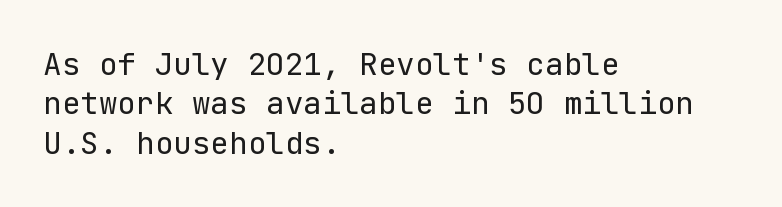
Q: Is the text bold? A: No.
Q: Is the text italic (slanted)? A: No, it is upright.
Q: Is the typeface a serif or a sans-serif typeface? A: Sans-serif.
Q: Is the text underlined? A: No.
Q: How is the paragraph aligned? A: Left-aligned.
Q: Is the spacing between letters normal or unusually wide? A: Normal.
Q: Is the spacing between lines tight, normal or loose? A: Normal.
Q: Width (condensed, normal, or wide)? A: Normal.
Q: Stroke contrast? A: Low.
Q: x-height? A: Medium.
